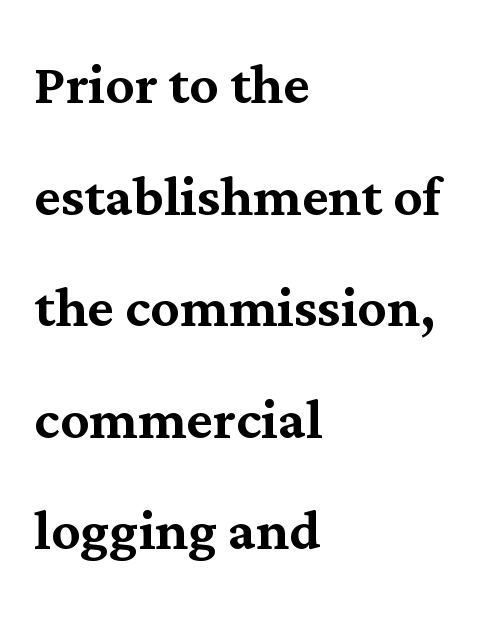
Q: Is the text italic (slanted)? A: No, it is upright.
Q: Is the typeface a serif or a sans-serif typeface? A: Serif.
Q: Is the text underlined? A: No.
Q: How is the paragraph aligned? A: Left-aligned.
Q: Is the spacing between letters normal or unusually wide? A: Normal.
Q: Is the spacing between lines tight, normal or loose? A: Normal.
Q: Width (condensed, normal, or wide)? A: Normal.
Q: Stroke contrast? A: Medium.
Q: x-height? A: Medium.
Q: Monospaced? A: No.
